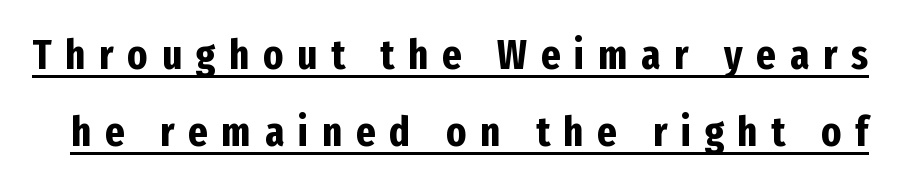
Here the designer chose a conventional face with non-uniform glyph widths. Words appear elongated and porous because spacing is wide. This rendering employs a face without finishing strokes, i.e., a sans-serif. This rendering features underlined lettering.
